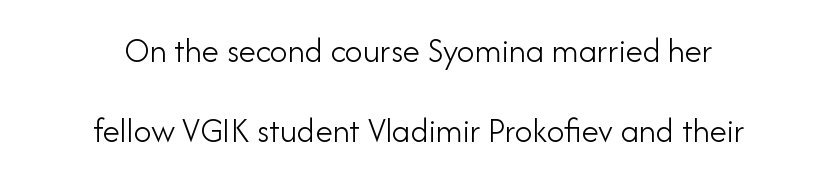
Q: Is the text bold? A: No.
Q: Is the text italic (slanted)? A: No, it is upright.
Q: Is the typeface a serif or a sans-serif typeface? A: Sans-serif.
Q: Is the text underlined? A: No.
Q: How is the paragraph aligned? A: Centered.
Q: Is the spacing between letters normal or unusually wide? A: Normal.
Q: Is the spacing between lines tight, normal or loose? A: Loose.
Q: Width (condensed, normal, or wide)? A: Normal.
Q: Stroke contrast? A: Low.
Q: x-height? A: Small.
Q: Monospaced? A: No.
